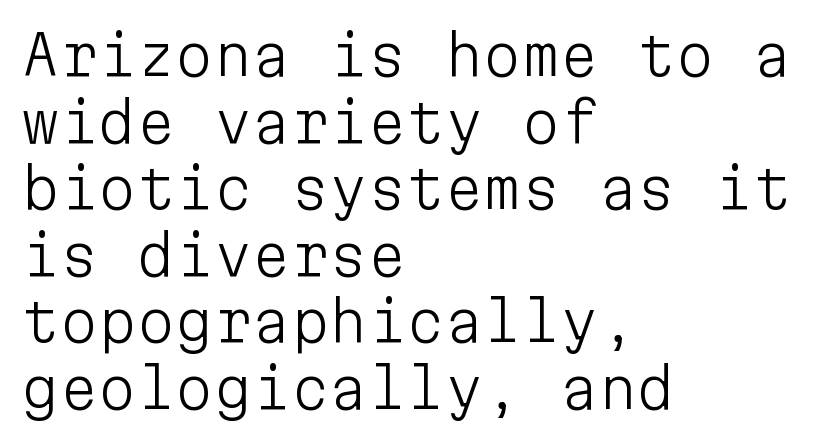
Q: Is the text bold? A: No.
Q: Is the text italic (slanted)? A: No, it is upright.
Q: Is the typeface a serif or a sans-serif typeface? A: Sans-serif.
Q: Is the text underlined? A: No.
Q: How is the paragraph aligned? A: Left-aligned.
Q: Is the spacing between letters normal or unusually wide? A: Normal.
Q: Width (condensed, normal, or wide)? A: Normal.
Q: Stroke contrast? A: Low.
Q: x-height? A: Medium.
Q: Monospaced? A: Yes.
